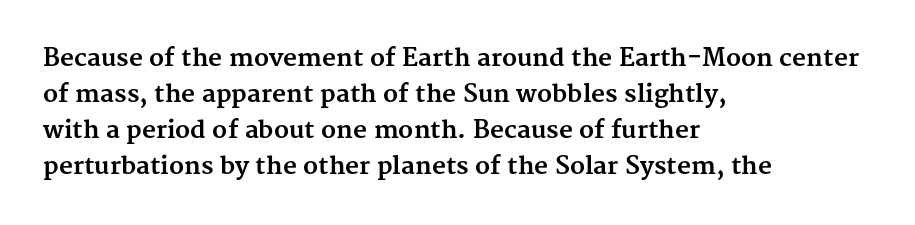
The image shows 24 px bold type, upright; set left-aligned, normal line spacing (1.5x), normal letter spacing, not underlined.
